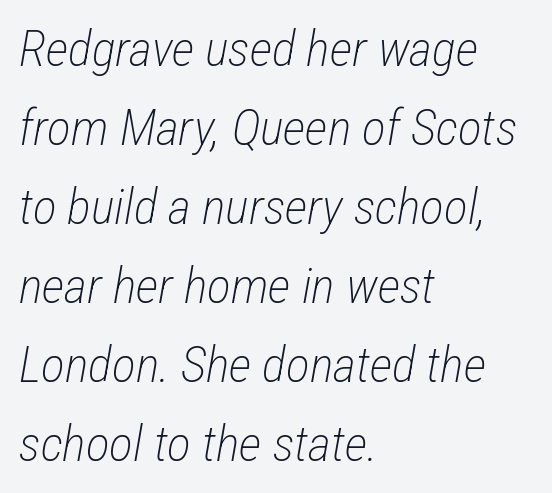
The image shows 50 px light, condensed type, italic (leaning right); set left-aligned, normal line spacing (1.58x), normal letter spacing, not underlined; low stroke contrast and a medium x-height.
